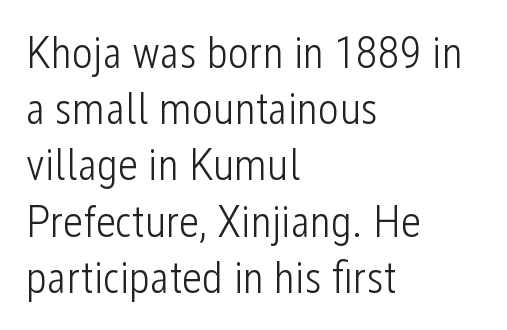
Q: Is the text bold? A: No.
Q: Is the text italic (slanted)? A: No, it is upright.
Q: Is the typeface a serif or a sans-serif typeface? A: Sans-serif.
Q: Is the text underlined? A: No.
Q: How is the paragraph aligned? A: Left-aligned.
Q: Is the spacing between letters normal or unusually wide? A: Normal.
Q: Is the spacing between lines tight, normal or loose? A: Normal.
Q: Width (condensed, normal, or wide)? A: Condensed.
Q: Stroke contrast? A: Low.
Q: x-height? A: Medium.
Q: Monospaced? A: No.
